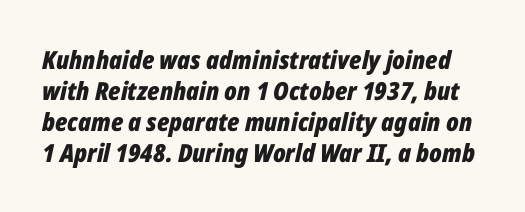
{"italic": "yes", "lean": "right", "slant_degrees": 12, "bold": "yes", "underline": "no", "line_spacing_ratio": 1.24, "letter_spacing": "normal", "letter_spacing_em": 0.0, "glyph_px": 25}
